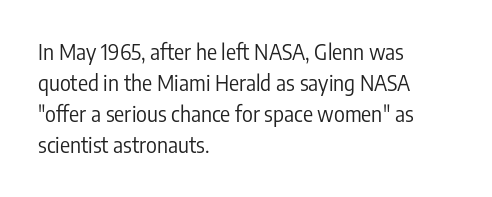
{"italic": "no", "bold": "no", "underline": "no", "align": "left", "line_spacing": "normal", "line_spacing_ratio": 1.48, "letter_spacing": "normal", "letter_spacing_em": 0.0, "glyph_px": 21}
